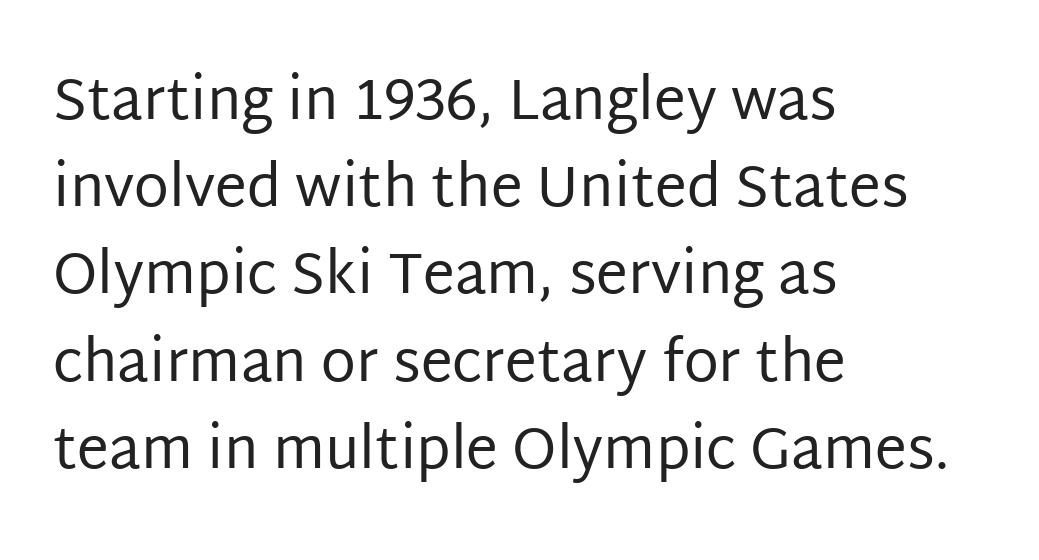
The image shows 57 px regular-weight sans-serif type, upright; set left-aligned, normal line spacing (1.53x), normal letter spacing, not underlined; low stroke contrast and a large x-height.
